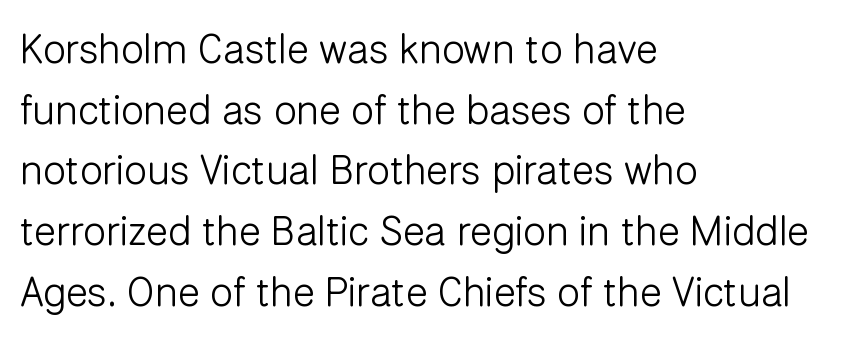
{"serif": "no", "italic": "no", "bold": "no", "weight": "light", "width": "normal", "stroke_contrast": "low", "x_height": "medium", "monospaced": "no", "underline": "no", "align": "left", "line_spacing": "normal", "line_spacing_ratio": 1.48, "letter_spacing": "normal", "letter_spacing_em": 0.0, "glyph_px": 41}
